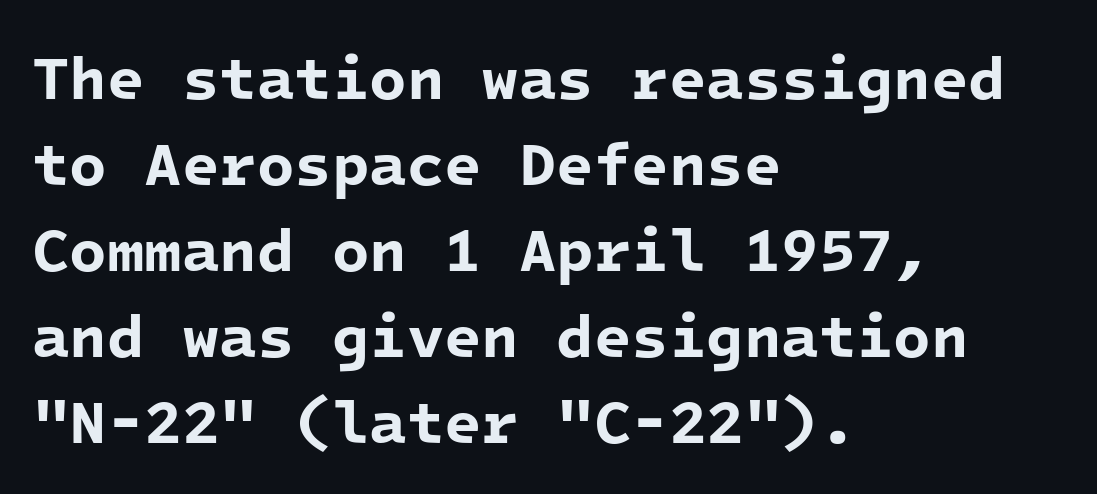
Short note: letters normally spaced. A student would call this left alignment; a typographer would say flush left, rag right. The letters carry no serifs — their stems end cleanly without finishing strokes. These words are printed bold, with thick strokes throughout.
